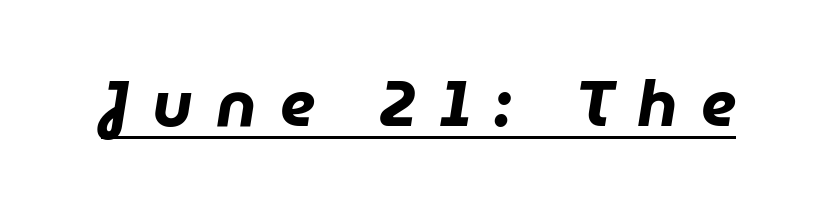
{"italic": "yes", "lean": "right", "slant_degrees": 9, "bold": "yes", "weight": "heavy", "width": "normal", "stroke_contrast": "low", "x_height": "medium", "monospaced": "no", "underline": "yes", "letter_spacing": "wide", "letter_spacing_em": 0.36, "glyph_px": 65}
